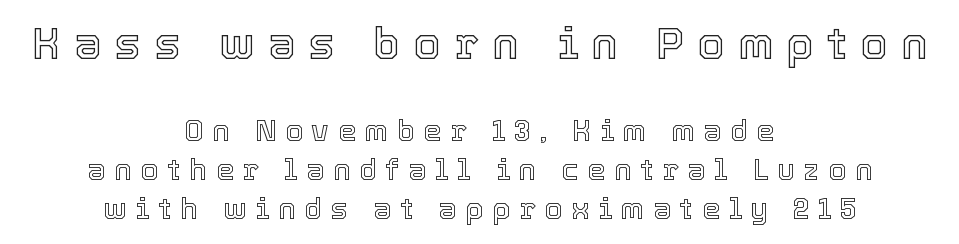
Does the copy run flush right? No — it is centered line by line. Looks like regular typesetting: each glyph gets only the width it needs. The lines sit at an ordinary, default distance from one another. Whoever set this made the first block the dominant, larger element. The glyphs are unaccompanied by any horizontal stroke below them.
